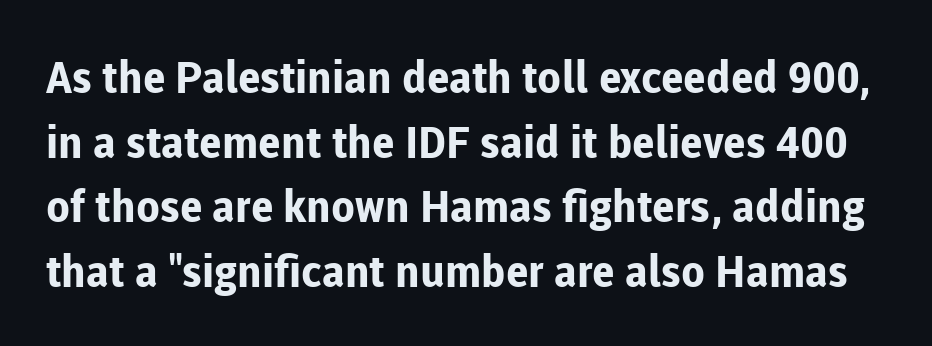
Q: Is the text bold? A: Yes.
Q: Is the text italic (slanted)? A: No, it is upright.
Q: Is the typeface a serif or a sans-serif typeface? A: Sans-serif.
Q: Is the text underlined? A: No.
Q: Is the spacing between letters normal or unusually wide? A: Normal.
Q: Is the spacing between lines tight, normal or loose? A: Normal.
Q: Width (condensed, normal, or wide)? A: Normal.
Q: Stroke contrast? A: Low.
Q: x-height? A: Medium.
Q: Monospaced? A: No.
